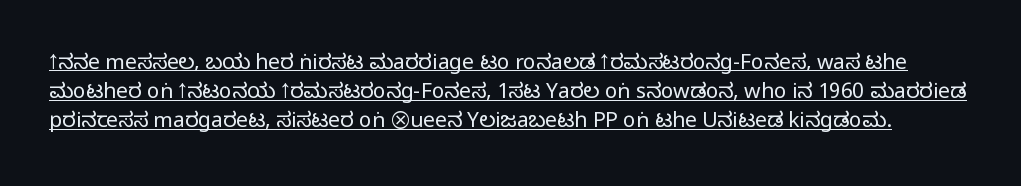
The lettering is marked with a stroke running underneath it. Look at the tracking — it's just the regular setting, nothing added. The weight would be labelled regular, book, light, or lighter still. These lines sit exactly where default settings would place them. Unlike italic type, these characters show no tilt at all.
